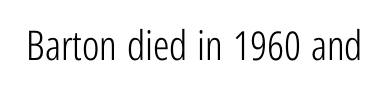
{"serif": "no", "italic": "no", "bold": "no", "weight": "light", "width": "condensed", "stroke_contrast": "low", "x_height": "medium", "monospaced": "no", "underline": "no", "letter_spacing": "normal", "letter_spacing_em": 0.0, "glyph_px": 41}
